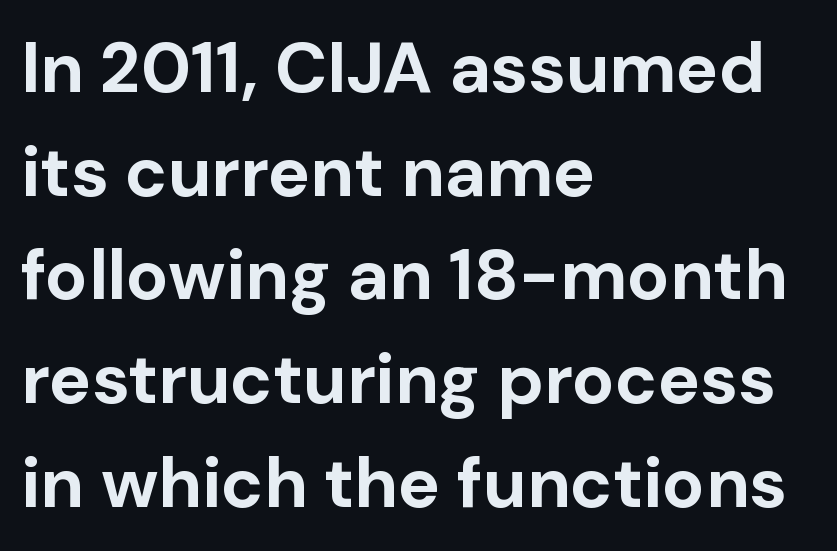
Q: Is the text bold? A: Yes.
Q: Is the text italic (slanted)? A: No, it is upright.
Q: Is the typeface a serif or a sans-serif typeface? A: Sans-serif.
Q: Is the text underlined? A: No.
Q: How is the paragraph aligned? A: Left-aligned.
Q: Is the spacing between letters normal or unusually wide? A: Normal.
Q: Is the spacing between lines tight, normal or loose? A: Normal.
Q: Width (condensed, normal, or wide)? A: Normal.
Q: Stroke contrast? A: Low.
Q: x-height? A: Medium.
Q: Monospaced? A: No.
